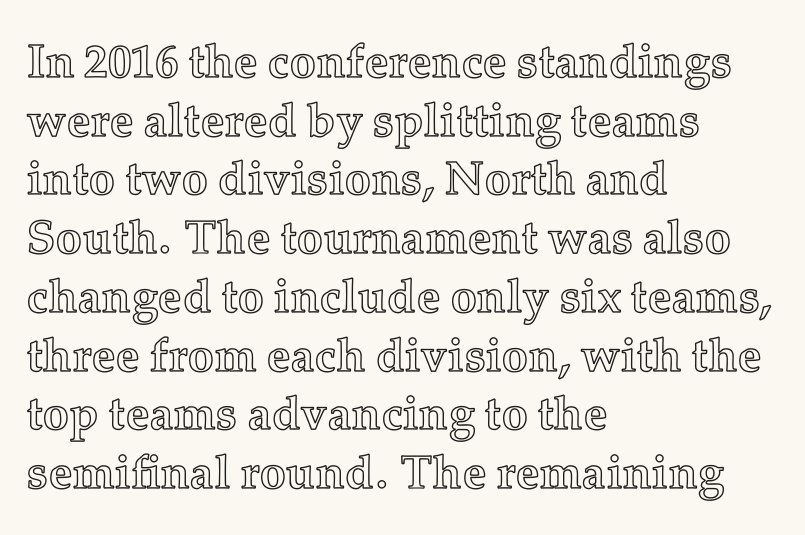
The text block is weighted toward the left margin, trailing off unevenly rightward. Looks like regular typesetting: each glyph gets only the width it needs. Words appear dense and cohesive because spacing is normal. Compared with typical paragraphs, the rows here are spaced about the same. Underlining? Definitely not there.
